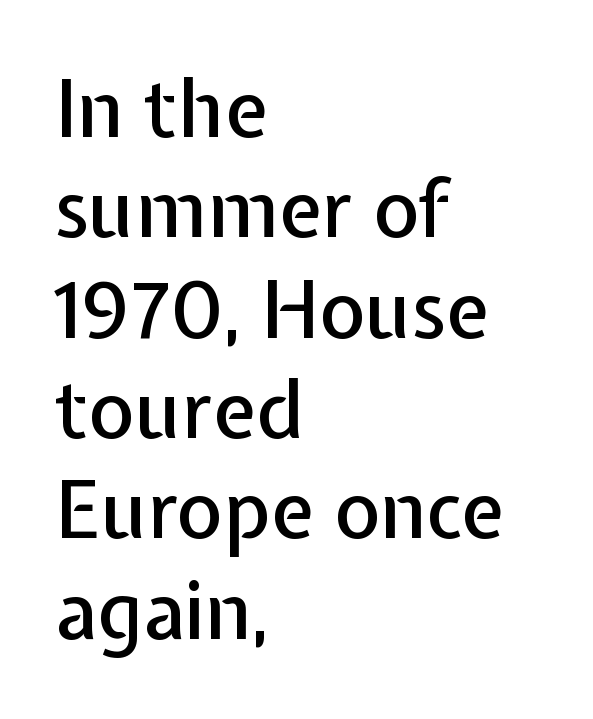
Q: Is the text italic (slanted)? A: No, it is upright.
Q: Is the typeface a serif or a sans-serif typeface? A: Sans-serif.
Q: Is the text underlined? A: No.
Q: How is the paragraph aligned? A: Left-aligned.
Q: Is the spacing between letters normal or unusually wide? A: Normal.
Q: Is the spacing between lines tight, normal or loose? A: Normal.
Q: Width (condensed, normal, or wide)? A: Normal.
Q: Stroke contrast? A: Low.
Q: x-height? A: Medium.
Q: Monospaced? A: No.
